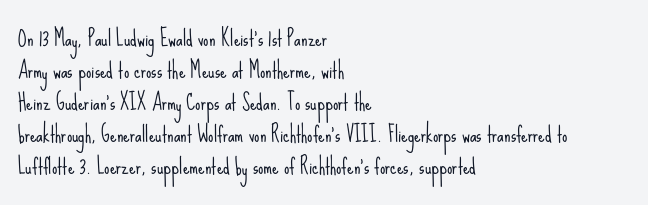
The image shows 21 px text type, upright; set left-aligned, normal line spacing (1.52x), normal letter spacing, not underlined.
